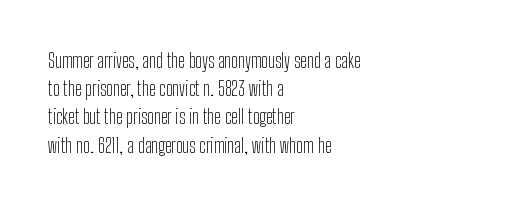
Nobody drew a line under any word here. When letters stand straight like this, we call the style roman or upright. The lines sit at an ordinary, default distance from one another. Summary of weight: not heavy and not bold.
